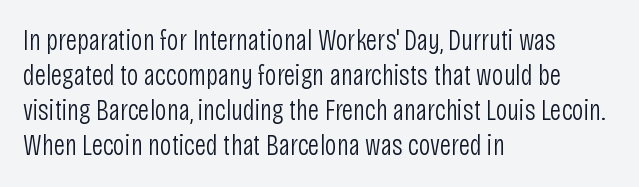
The image shows 29 px light, condensed sans-serif type, upright; set left-aligned, line spacing 1.21x, normal letter spacing, not underlined; low stroke contrast and a large x-height.
